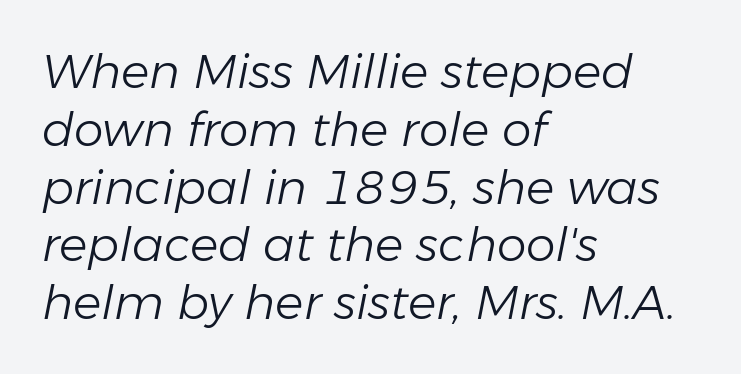
{"italic": "yes", "lean": "right", "slant_degrees": 11, "bold": "no", "weight": "light", "width": "normal", "stroke_contrast": "low", "x_height": "medium", "monospaced": "no", "underline": "no", "align": "left", "line_spacing_ratio": 1.23, "letter_spacing": "normal", "letter_spacing_em": 0.0, "glyph_px": 47}
